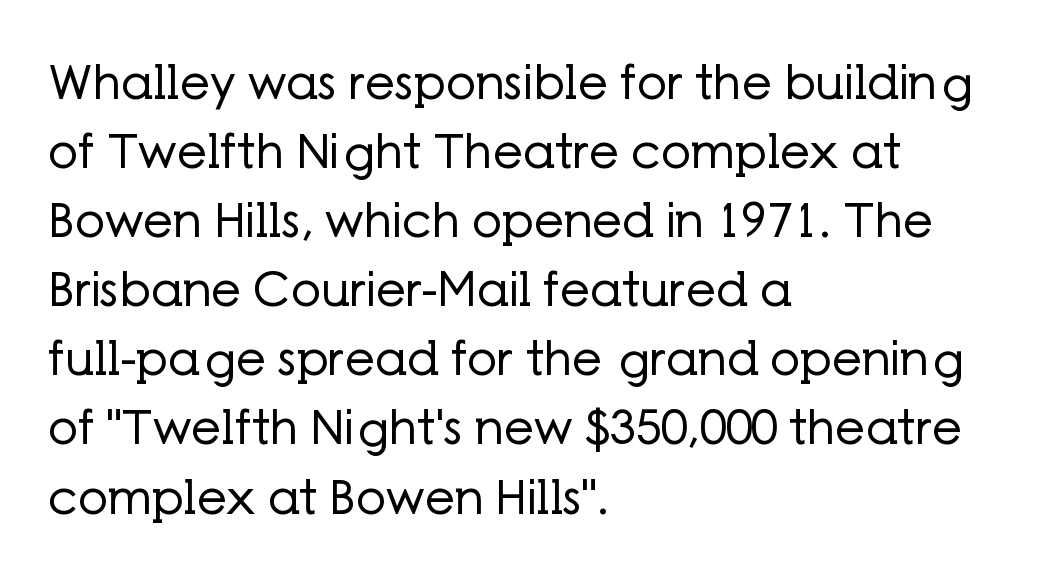
The image shows 47 px regular-weight sans-serif type, upright; set left-aligned, normal line spacing (1.47x), normal letter spacing, not underlined; low stroke contrast and a medium x-height.
